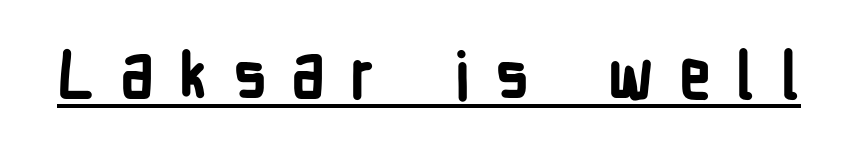
Heft: maximum for text — a bold. I'd call this a sans setting — the letters go barefoot. The letters are spread apart with noticeably loose tracking. Here the designer chose a conventional face with non-uniform glyph widths.
